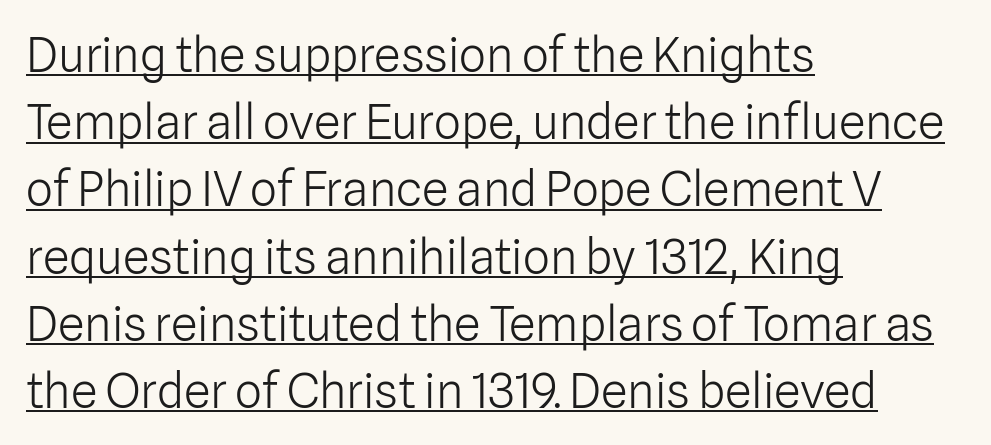
Q: Is the text bold? A: No.
Q: Is the text italic (slanted)? A: No, it is upright.
Q: Is the typeface a serif or a sans-serif typeface? A: Sans-serif.
Q: Is the text underlined? A: Yes.
Q: How is the paragraph aligned? A: Left-aligned.
Q: Is the spacing between letters normal or unusually wide? A: Normal.
Q: Is the spacing between lines tight, normal or loose? A: Normal.
Q: Width (condensed, normal, or wide)? A: Normal.
Q: Stroke contrast? A: Low.
Q: x-height? A: Medium.
Q: Monospaced? A: No.
